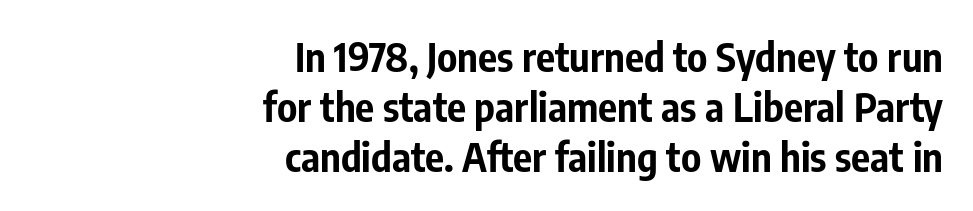
Q: Is the text bold? A: Yes.
Q: Is the text italic (slanted)? A: No, it is upright.
Q: Is the typeface a serif or a sans-serif typeface? A: Sans-serif.
Q: Is the text underlined? A: No.
Q: How is the paragraph aligned? A: Right-aligned.
Q: Is the spacing between letters normal or unusually wide? A: Normal.
Q: Is the spacing between lines tight, normal or loose? A: Normal.
Q: Width (condensed, normal, or wide)? A: Condensed.
Q: Stroke contrast? A: Low.
Q: x-height? A: Medium.
Q: Monospaced? A: No.
